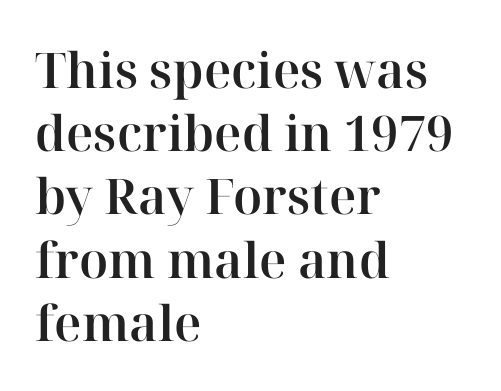
Q: Is the text italic (slanted)? A: No, it is upright.
Q: Is the typeface a serif or a sans-serif typeface? A: Serif.
Q: Is the text underlined? A: No.
Q: How is the paragraph aligned? A: Left-aligned.
Q: Is the spacing between letters normal or unusually wide? A: Normal.
Q: Is the spacing between lines tight, normal or loose? A: Normal.
Q: Width (condensed, normal, or wide)? A: Normal.
Q: Stroke contrast? A: High.
Q: x-height? A: Medium.
Q: Monospaced? A: No.
